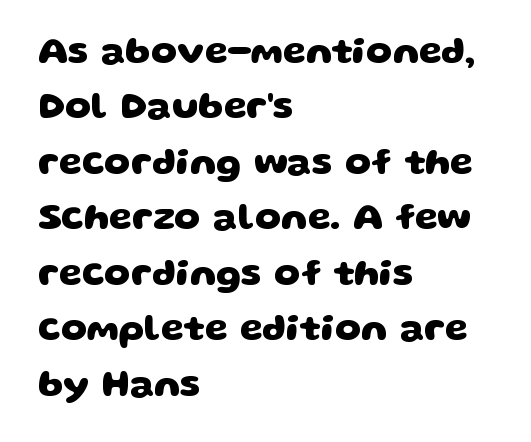
Descenders are the only things crossing below the line. Emphasis by weight is at full strength: bold. Note the varied advance widths — an 'i' is clearly narrower than an 'm'. No extra tracking has been applied to these lines. The face used here is a sans, in the tradition of grotesques and geometrics. Vertical spacing — default.
